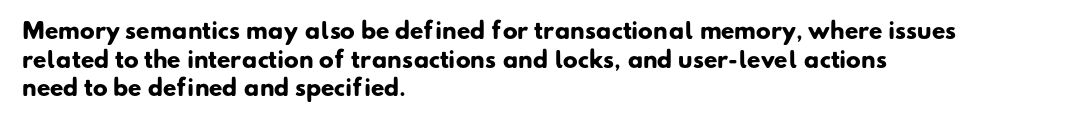
{"bold": "yes", "underline": "no", "align": "left", "line_spacing": "normal", "line_spacing_ratio": 1.3, "letter_spacing": "normal", "letter_spacing_em": 0.0, "glyph_px": 22}
